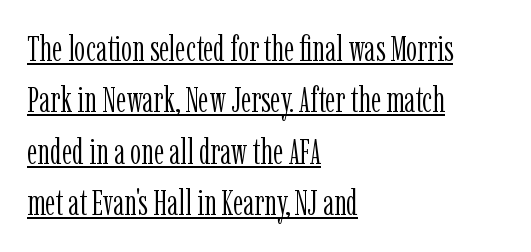
The image shows 35 px light, condensed serif type, upright; set left-aligned, normal line spacing (1.47x), normal letter spacing, underlined; low stroke contrast and a medium x-height.
